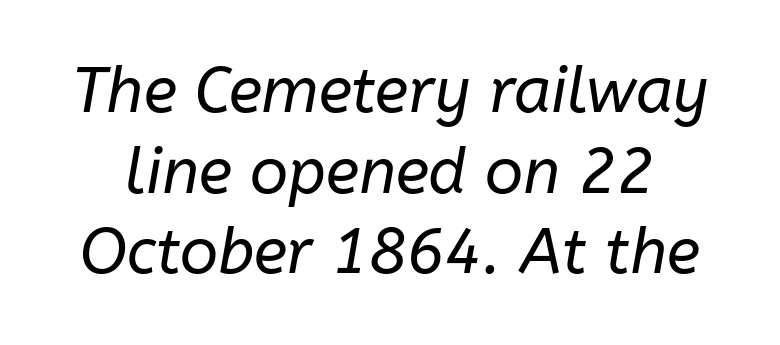
{"italic": "yes", "lean": "right", "slant_degrees": 10, "bold": "no", "weight": "regular", "width": "normal", "stroke_contrast": "low", "x_height": "medium", "monospaced": "no", "underline": "no", "line_spacing": "normal", "line_spacing_ratio": 1.28, "letter_spacing": "normal", "letter_spacing_em": 0.0, "glyph_px": 63}
